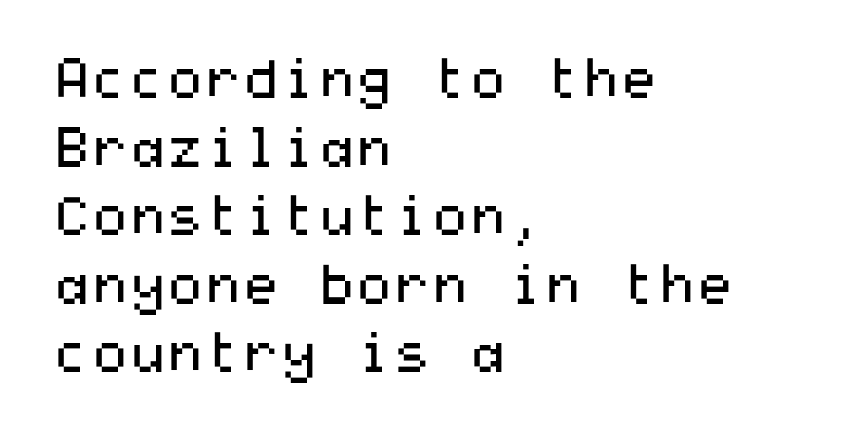
{"serif": "no", "italic": "no", "bold": "no", "weight": "regular", "width": "wide", "stroke_contrast": "medium", "x_height": "medium", "underline": "no", "align": "left", "line_spacing": "normal", "line_spacing_ratio": 1.27, "letter_spacing": "normal", "letter_spacing_em": 0.0, "glyph_px": 54}
